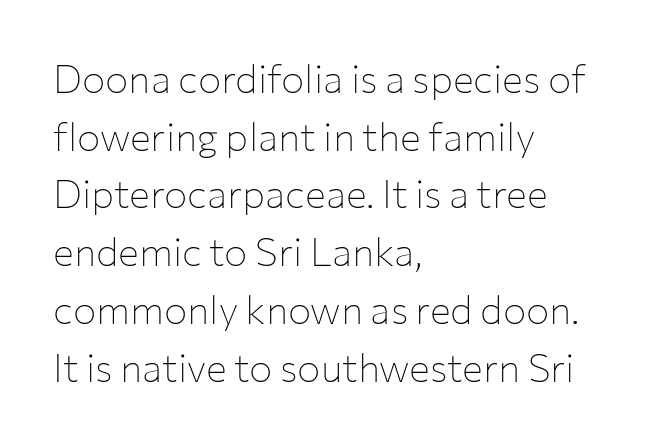
The image shows 39 px thin sans-serif type, upright; set left-aligned, normal line spacing (1.48x), normal letter spacing, not underlined; low stroke contrast and a medium x-height.
